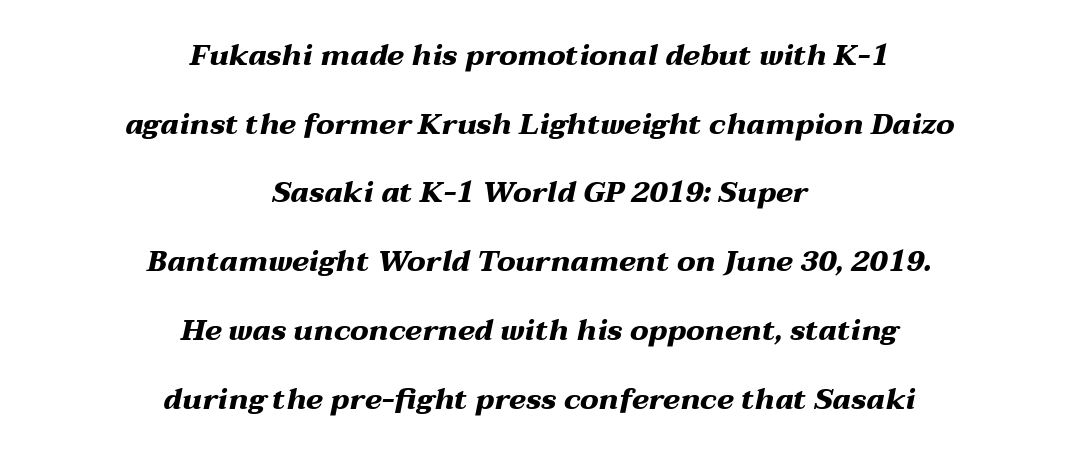
The image shows 29 px heavy, wide type, italic (leaning right); set centered, loose line spacing (2.37x), normal letter spacing, not underlined; medium stroke contrast and a medium x-height.
